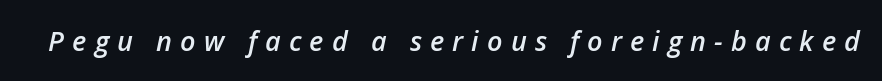
Summary of weight: moderately heavy, a semibold. If you drew a line through each stem, it would be angled. Anything drawn beneath the words? Only blank space. The tracking reads as deliberately expanded to a designer's eye.
